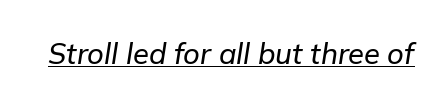
The image shows 29 px text type, italic (leaning right); set normal letter spacing, underlined; low stroke contrast and a medium x-height.
